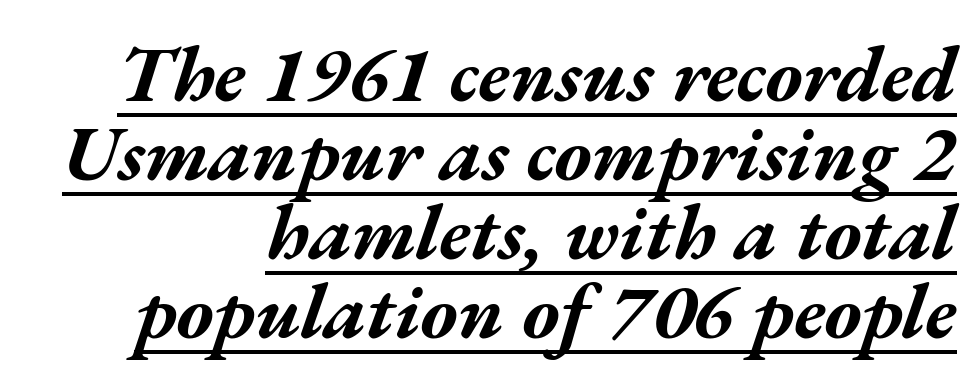
{"italic": "yes", "lean": "right", "slant_degrees": 17, "bold": "yes", "weight": "bold", "width": "wide", "stroke_contrast": "medium", "x_height": "medium", "monospaced": "no", "underline": "yes", "line_spacing": "tight", "line_spacing_ratio": 1.0, "letter_spacing": "normal", "letter_spacing_em": 0.0, "glyph_px": 79}
